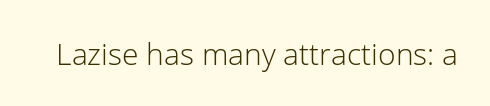
The image shows 30 px light sans-serif type, upright; set normal letter spacing, not underlined; low stroke contrast and a medium x-height.
